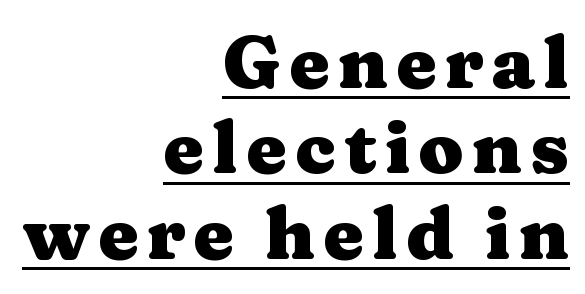
Think of a printed novel: that variable character pitch is what you see here. In terms of weight, the rendering is a true, heavy bold. Like a heading marked for emphasis, these lines bear an underscore. What kind of face is this? One with serifs. A student would call this right alignment; a typographer would say flush right, rag left. Quick note: not italic, upright.
